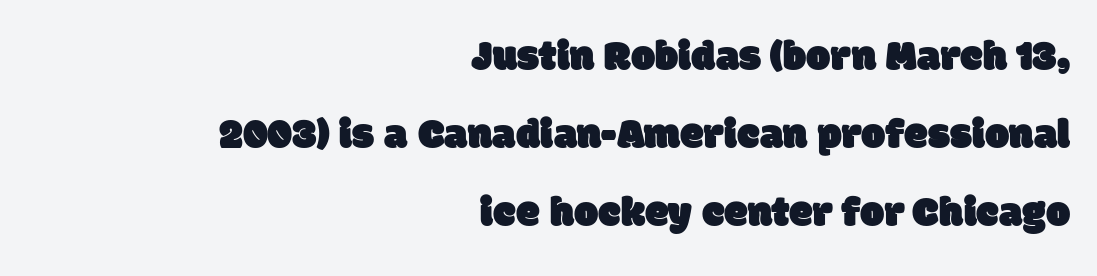
The passage shown is typeset with a sans-serif family. The passage shown is typed in a proportional face where columns would drift. Leftover space on each line is placed entirely before the opening word. No word sits above an underline. The letters sit at their default tracking, neither squeezed nor spread.
